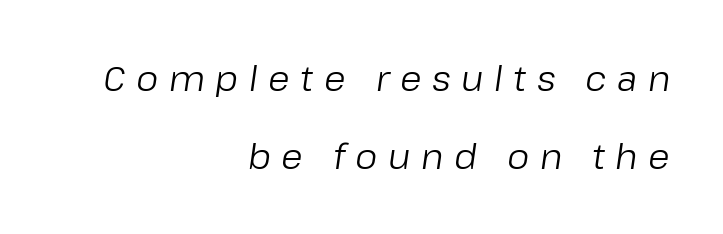
Vertically, the passage feels expansive, rows floating well apart. These glyphs show unthickened strokes, regular width or finer. Do the characters align in a grid? No, the font is proportional. The tracking jumps out immediately: characters are airy and widely separated. Line endings align vertically; line beginnings do not. The space directly below the letters is spotless.
